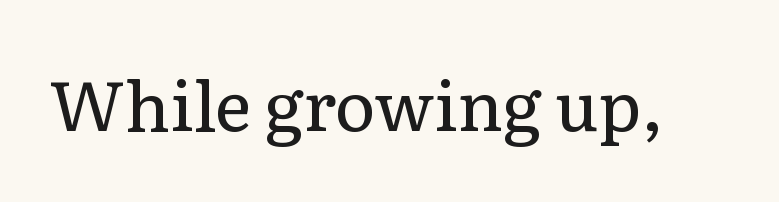
Q: Is the text bold? A: No.
Q: Is the text italic (slanted)? A: No, it is upright.
Q: Is the typeface a serif or a sans-serif typeface? A: Serif.
Q: Is the text underlined? A: No.
Q: Is the spacing between letters normal or unusually wide? A: Normal.
Q: Width (condensed, normal, or wide)? A: Normal.
Q: Stroke contrast? A: Low.
Q: x-height? A: Medium.
Q: Monospaced? A: No.
